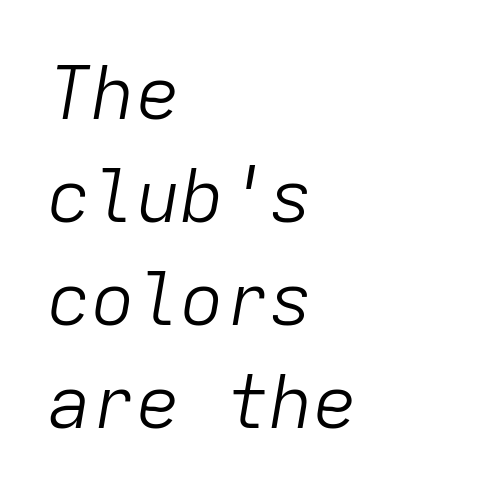
Q: Is the text bold? A: No.
Q: Is the text italic (slanted)? A: Yes, it leans right by about 9 degrees.
Q: Is the text underlined? A: No.
Q: How is the paragraph aligned? A: Left-aligned.
Q: Is the spacing between letters normal or unusually wide? A: Normal.
Q: Is the spacing between lines tight, normal or loose? A: Normal.
Q: Width (condensed, normal, or wide)? A: Normal.
Q: Stroke contrast? A: Low.
Q: x-height? A: Medium.
Q: Monospaced? A: Yes.
